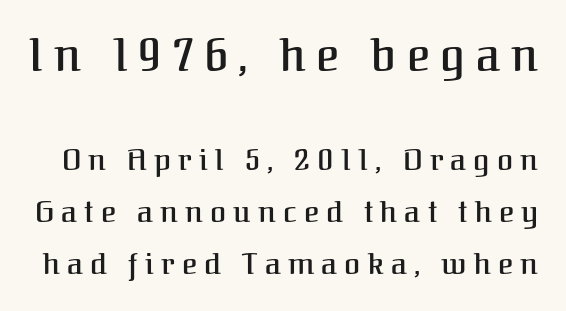
The image shows 44 px serif type, upright; set line spacing 1.79x, unusually wide letter spacing (+0.25 em), not underlined; the first (top) block is 1.52x larger; medium stroke contrast and a medium x-height.
